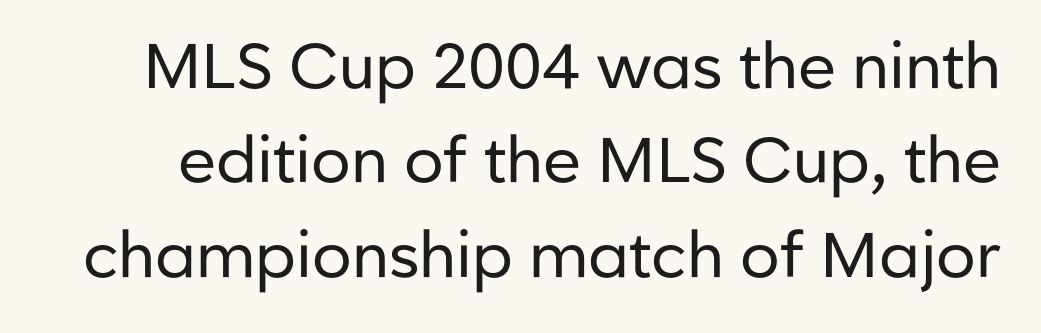
The image shows 63 px regular-weight sans-serif type, upright; set normal line spacing (1.5x), normal letter spacing, not underlined; low stroke contrast and a medium x-height.
